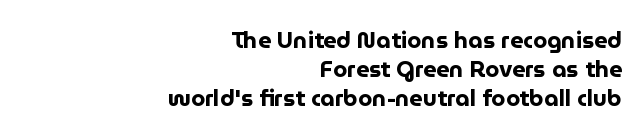
Q: Is the text bold? A: Yes.
Q: Is the text italic (slanted)? A: No, it is upright.
Q: Is the text underlined? A: No.
Q: How is the paragraph aligned? A: Right-aligned.
Q: Is the spacing between letters normal or unusually wide? A: Normal.
Q: Is the spacing between lines tight, normal or loose? A: Normal.
